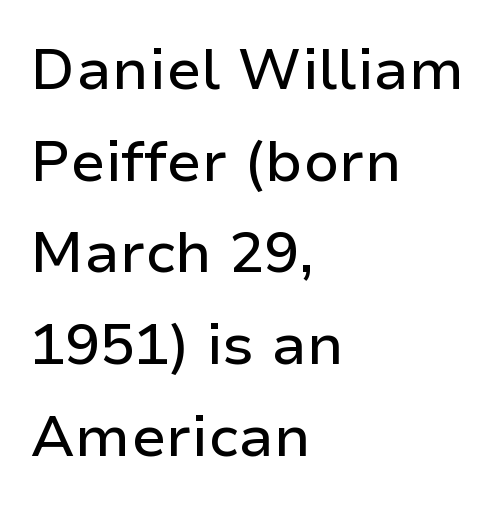
Q: Is the text italic (slanted)? A: No, it is upright.
Q: Is the typeface a serif or a sans-serif typeface? A: Sans-serif.
Q: Is the text underlined? A: No.
Q: How is the paragraph aligned? A: Left-aligned.
Q: Is the spacing between letters normal or unusually wide? A: Normal.
Q: Is the spacing between lines tight, normal or loose? A: Normal.
Q: Width (condensed, normal, or wide)? A: Normal.
Q: Stroke contrast? A: Low.
Q: x-height? A: Medium.
Q: Monospaced? A: No.
